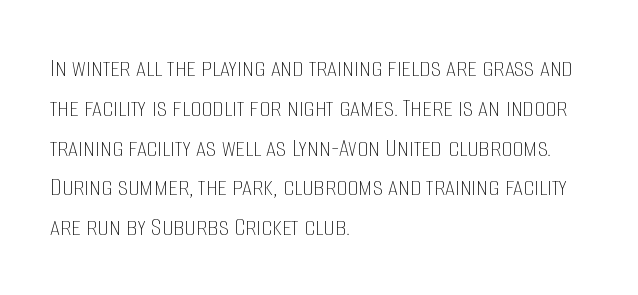
The image shows 28 px thin, condensed type, upright; set left-aligned, normal line spacing (1.42x), normal letter spacing, not underlined; low stroke contrast and a large x-height.
